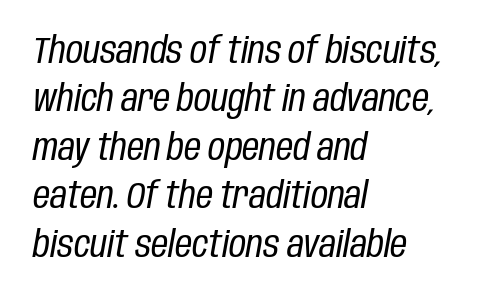
{"italic": "yes", "lean": "right", "slant_degrees": 10, "bold": "no", "weight": "regular", "width": "condensed", "stroke_contrast": "low", "x_height": "large", "monospaced": "no", "underline": "no", "align": "left", "line_spacing": "normal", "line_spacing_ratio": 1.31, "letter_spacing": "normal", "letter_spacing_em": 0.0, "glyph_px": 37}
